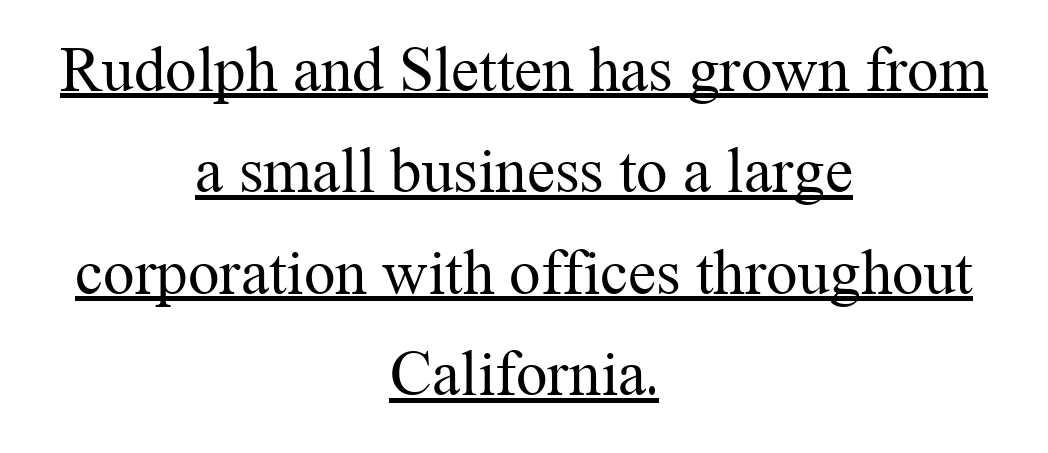
The image shows 63 px regular-weight serif type, upright; set centered, normal line spacing (1.61x), normal letter spacing, underlined; medium stroke contrast and a medium x-height.
